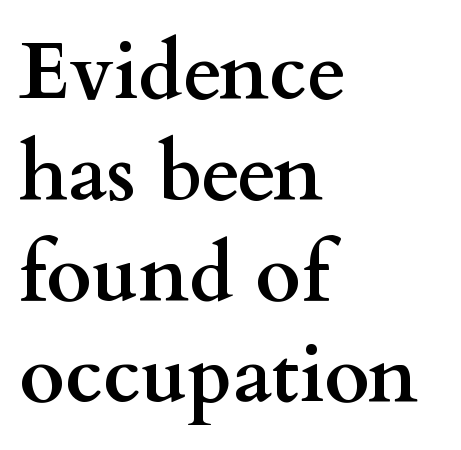
The image shows 79 px semibold, wide serif type, upright; set left-aligned, normal line spacing (1.28x), normal letter spacing, not underlined; medium stroke contrast and a small x-height.
